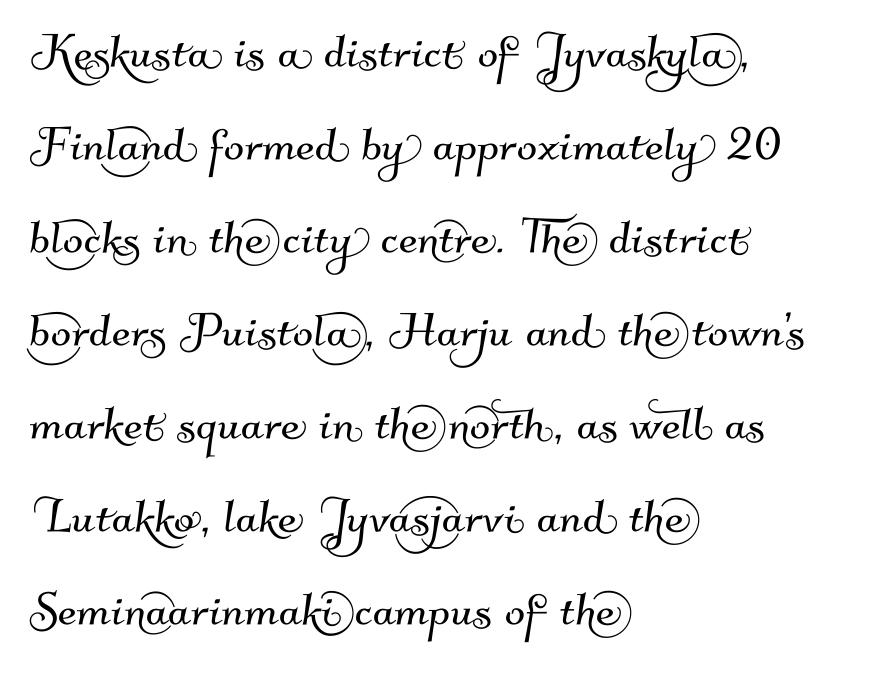
The passage shown is typed in a proportional face where columns would drift. The paragraph shown leans on its left margin. Look at the bottom of the vertical strokes: they stop flat, with no serifs. Quick note: interline space is typical. The line texture is even and compact thanks to regular tracking.
